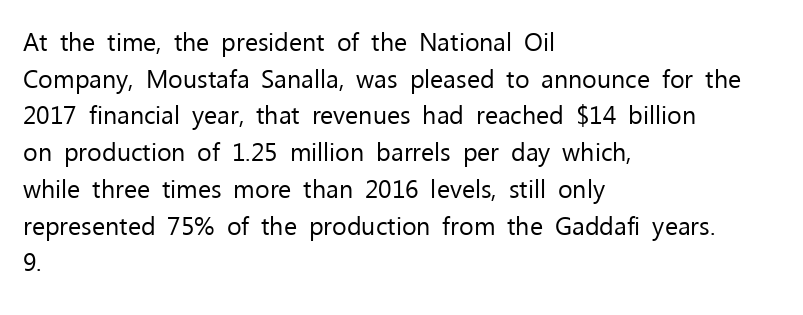
Weight: in the light-to-regular range. In CSS terms this would be text-align: left. The letters stand straight up with perfectly vertical stems. Each new line begins a customary step beneath the previous one. Characters follow at the spacing the type designer built in.
